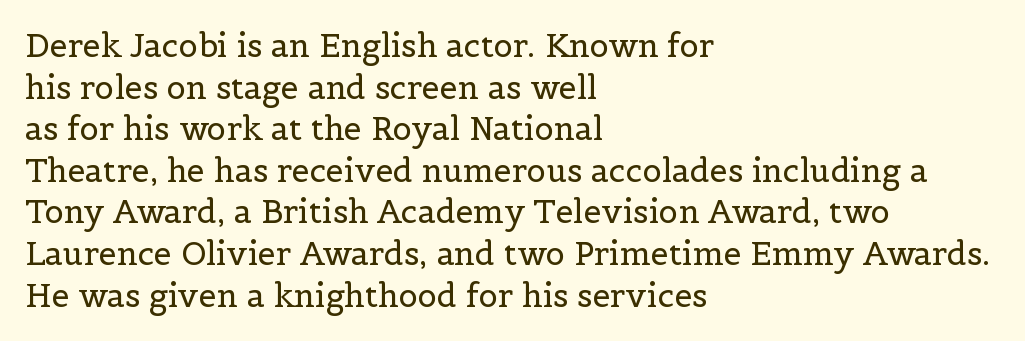
{"serif": "yes", "italic": "no", "bold": "no", "weight": "regular", "width": "normal", "x_height": "medium", "monospaced": "no", "underline": "no", "align": "left", "line_spacing": "normal", "line_spacing_ratio": 1.3, "letter_spacing": "normal", "letter_spacing_em": 0.0, "glyph_px": 32}
